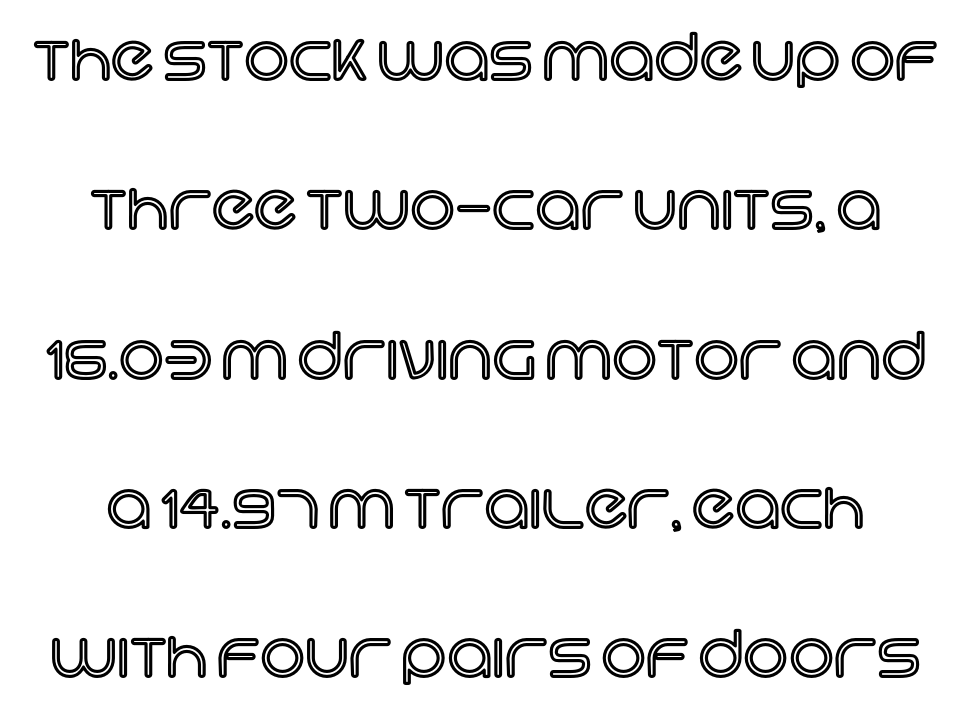
The designer dialed line spacing up above the default. Style check: upright. Tracking value appears to be zero — textbook default spacing. The gap between lines stays unmarked. This sample has the flowing, uneven cadence of proportional lettering.
